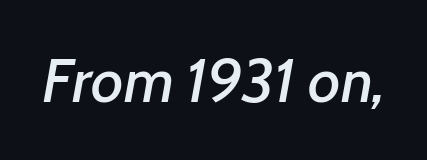
{"italic": "yes", "lean": "right", "slant_degrees": 7, "width": "normal", "stroke_contrast": "low", "x_height": "medium", "monospaced": "no", "underline": "no", "letter_spacing": "normal", "letter_spacing_em": 0.0, "glyph_px": 62}
